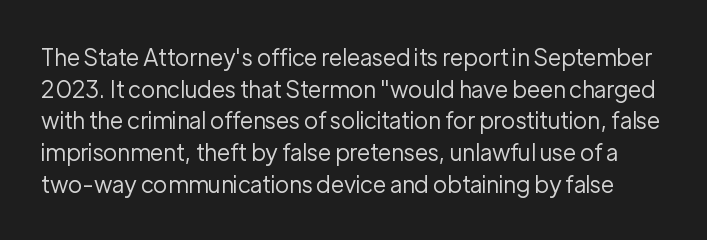
The image shows 23 px text type, upright; set normal line spacing (1.38x), normal letter spacing, not underlined.
